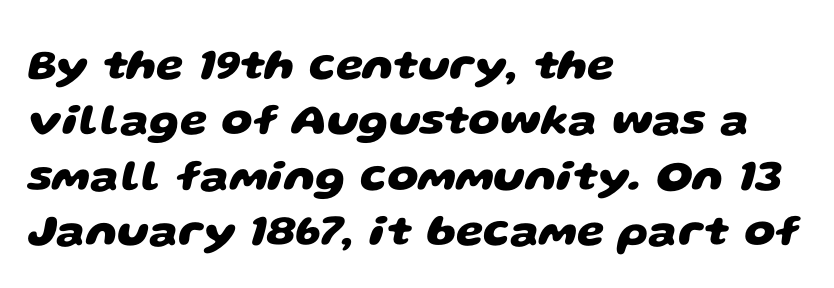
Q: Is the text bold? A: Yes.
Q: Is the typeface a serif or a sans-serif typeface? A: Sans-serif.
Q: Is the text underlined? A: No.
Q: How is the paragraph aligned? A: Left-aligned.
Q: Is the spacing between letters normal or unusually wide? A: Normal.
Q: Is the spacing between lines tight, normal or loose? A: Normal.
Q: Width (condensed, normal, or wide)? A: Wide.
Q: Stroke contrast? A: Low.
Q: x-height? A: Large.
Q: Monospaced? A: No.
